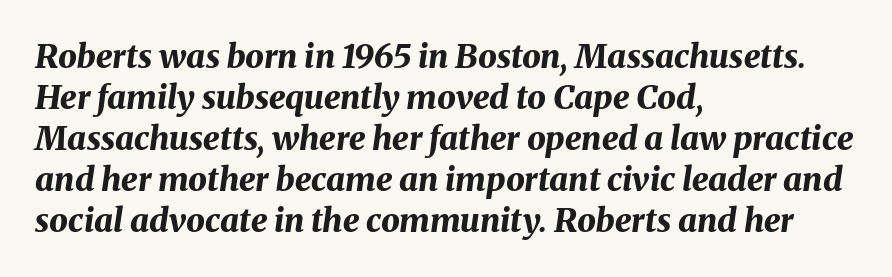
The image shows 33 px bold type, italic (leaning right); set left-aligned, line spacing 1.24x, normal letter spacing, not underlined; medium stroke contrast and a medium x-height.
